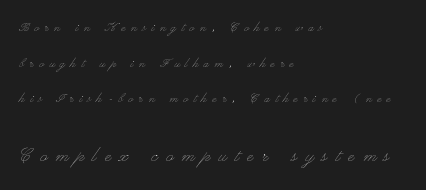
The image shows 23 px text type; set left-aligned, loose line spacing (2.37x), unusually wide letter spacing (+0.37 em), not underlined; the second (bottom) block is 1.53x larger.
